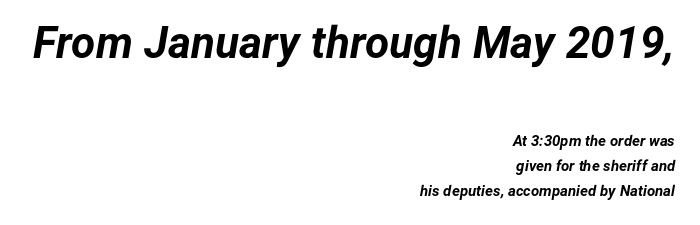
The image shows 44 px bold type, italic (leaning right); set right-aligned, normal line spacing (1.67x), normal letter spacing, not underlined; the first (top) block is 2.93x larger; low stroke contrast and a medium x-height.
